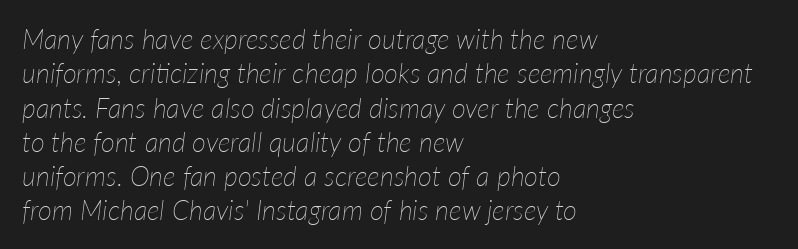
No chunkiness to these letters — they're not bold. Students, observe: this is what conventionally led text looks like. The text carries the slant typical of an italic or oblique font. The compositor pushed each line to the left boundary.
